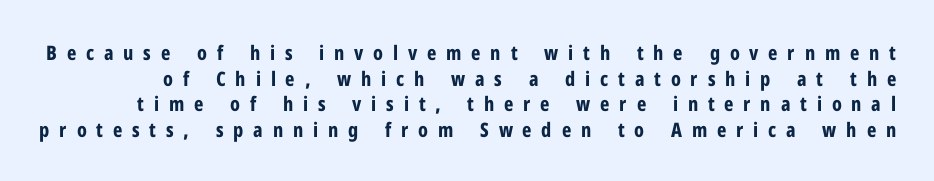
Q: Is the text bold? A: Yes.
Q: Is the text italic (slanted)? A: No, it is upright.
Q: Is the text underlined? A: No.
Q: Is the spacing between letters normal or unusually wide? A: Unusually wide.
Q: Is the spacing between lines tight, normal or loose? A: Normal.
